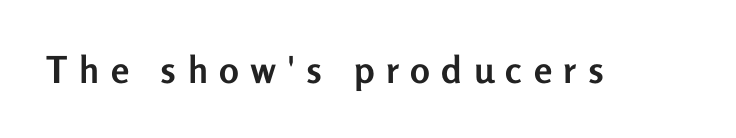
Q: Is the text bold? A: Yes.
Q: Is the text italic (slanted)? A: No, it is upright.
Q: Is the typeface a serif or a sans-serif typeface? A: Sans-serif.
Q: Is the text underlined? A: No.
Q: Is the spacing between letters normal or unusually wide? A: Unusually wide.
Q: Width (condensed, normal, or wide)? A: Normal.
Q: Stroke contrast? A: Low.
Q: x-height? A: Medium.
Q: Monospaced? A: No.
